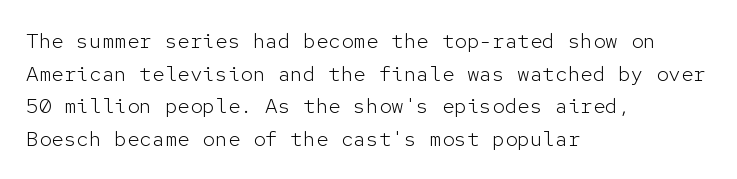
{"italic": "no", "bold": "no", "underline": "no", "align": "left", "line_spacing": "normal", "line_spacing_ratio": 1.55, "letter_spacing": "normal", "letter_spacing_em": 0.0, "glyph_px": 21}
